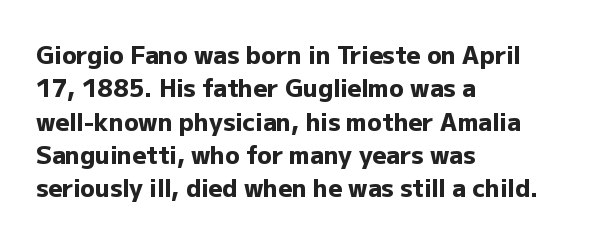
The image shows 24 px bold type, upright; set left-aligned, normal line spacing (1.39x), normal letter spacing, not underlined.
